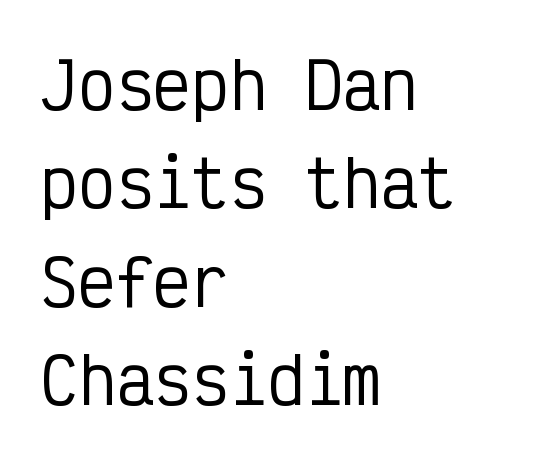
{"serif": "no", "italic": "no", "width": "condensed", "stroke_contrast": "low", "x_height": "medium", "monospaced": "yes", "underline": "no", "align": "left", "line_spacing": "normal", "line_spacing_ratio": 1.56, "letter_spacing": "normal", "letter_spacing_em": 0.0, "glyph_px": 63}
